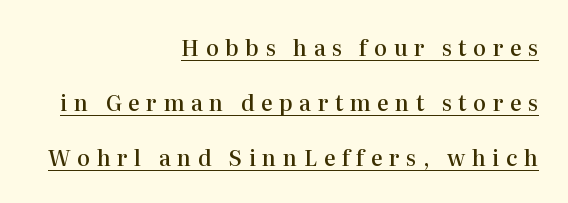
If you measured baseline to baseline, you'd find a long distance. You could only call the tracking loose — the letters float apart. This sample carries an underscore along the baseline area. A typesetter would mark this as roman, not italic. If you drew a ruler down the right edge, every line would touch it.
